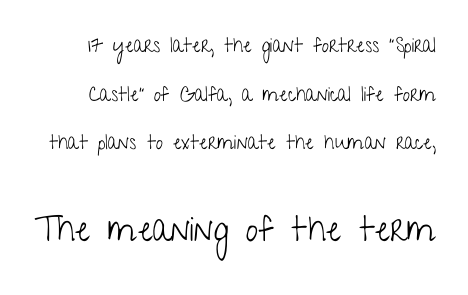
Posture: straight, roman, zero tilt. Lines of text with bare space underneath. Interline gaps are noticeably wide in this sample. The letters sit at their default tracking, neither squeezed nor spread. Typographically, this falls in the sans-serif category. The font is comparable to plain body text, perhaps lighter.
